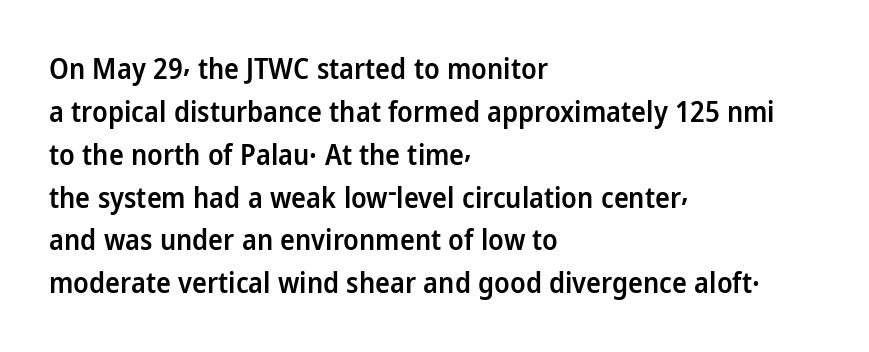
{"serif": "no", "italic": "no", "bold": "semi", "weight": "semibold", "width": "normal", "stroke_contrast": "low", "x_height": "medium", "monospaced": "no", "underline": "no", "align": "left", "line_spacing": "normal", "line_spacing_ratio": 1.53, "letter_spacing": "normal", "letter_spacing_em": 0.0, "glyph_px": 28}
